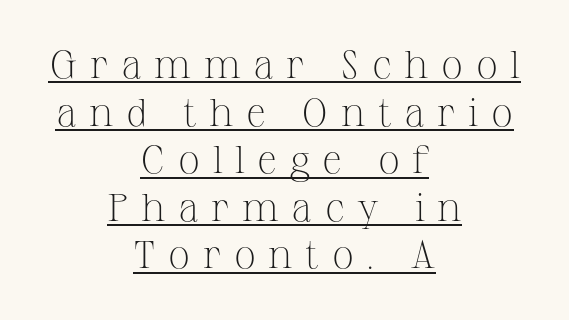
{"serif": "yes", "italic": "no", "bold": "no", "weight": "light", "width": "normal", "stroke_contrast": "medium", "x_height": "medium", "monospaced": "no", "underline": "yes", "align": "center", "line_spacing_ratio": 1.22, "letter_spacing": "wide", "letter_spacing_em": 0.32, "glyph_px": 39}
